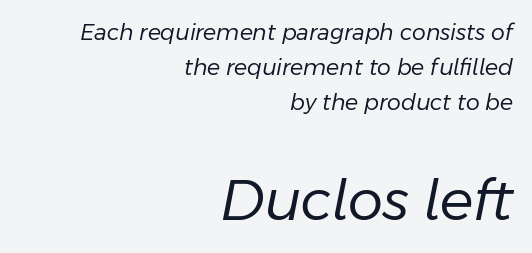
{"italic": "yes", "lean": "right", "slant_degrees": 11, "bold": "no", "weight": "regular", "width": "normal", "stroke_contrast": "low", "x_height": "medium", "monospaced": "no", "underline": "no", "align": "right", "line_spacing": "normal", "line_spacing_ratio": 1.58, "letter_spacing": "normal", "letter_spacing_em": 0.0, "larger_block": "second", "size_ratio": 2.55, "glyph_px": 56}
